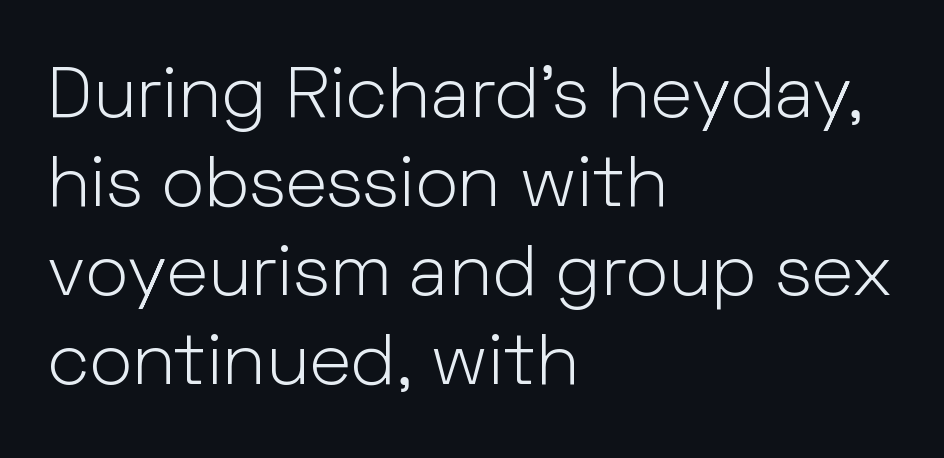
{"serif": "no", "italic": "no", "bold": "no", "weight": "light", "width": "normal", "stroke_contrast": "low", "x_height": "medium", "monospaced": "no", "underline": "no", "align": "left", "line_spacing_ratio": 1.22, "letter_spacing": "normal", "letter_spacing_em": 0.0, "glyph_px": 73}
